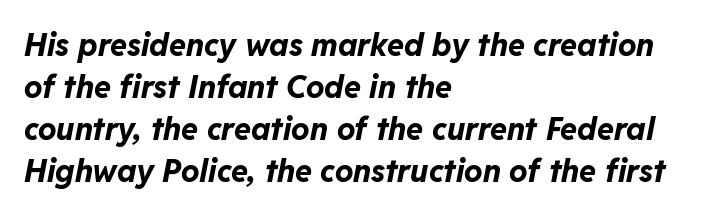
Q: Is the text bold? A: Yes.
Q: Is the text italic (slanted)? A: Yes, it leans right by about 11 degrees.
Q: Is the text underlined? A: No.
Q: How is the paragraph aligned? A: Left-aligned.
Q: Is the spacing between letters normal or unusually wide? A: Normal.
Q: Is the spacing between lines tight, normal or loose? A: Normal.
Q: Width (condensed, normal, or wide)? A: Normal.
Q: Stroke contrast? A: Low.
Q: x-height? A: Medium.
Q: Monospaced? A: No.
